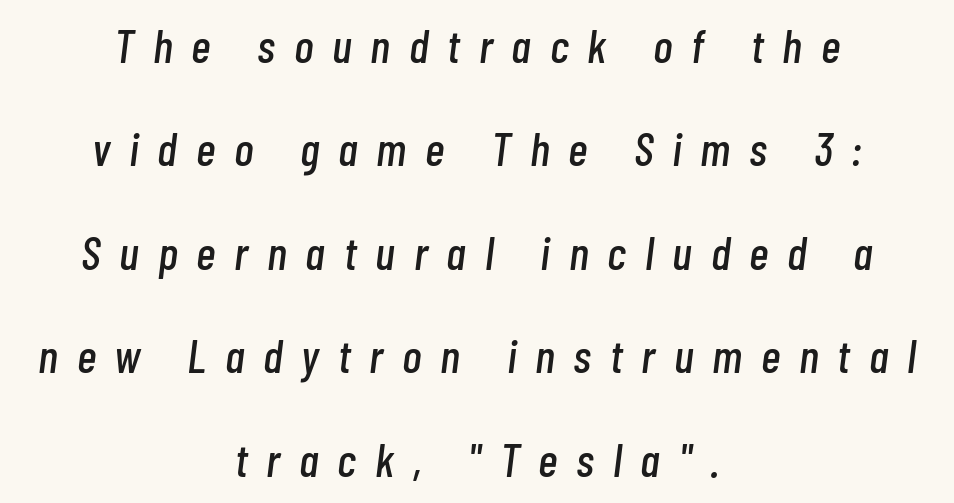
The image shows 47 px condensed type, italic (leaning right); set centered, loose line spacing (2.2x), unusually wide letter spacing (+0.4 em), not underlined; low stroke contrast and a medium x-height.
